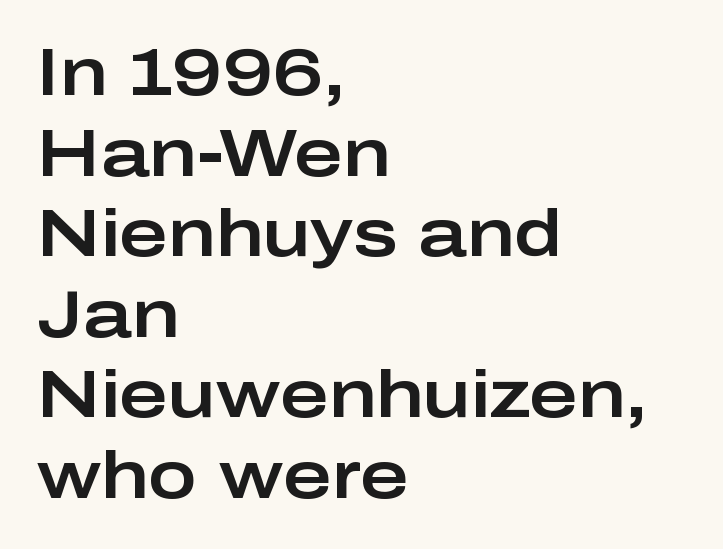
{"serif": "no", "italic": "no", "width": "wide", "stroke_contrast": "low", "x_height": "medium", "monospaced": "no", "underline": "no", "align": "left", "line_spacing_ratio": 1.22, "letter_spacing": "normal", "letter_spacing_em": 0.0, "glyph_px": 66}
